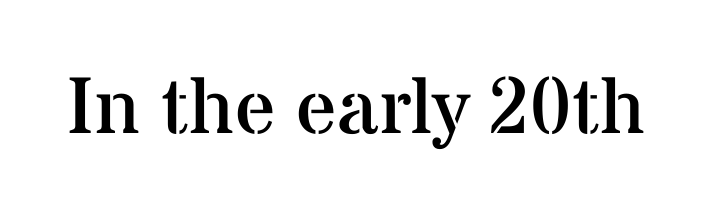
Bare-footed words on every line. The tracking reads as untouched default to a designer's eye. Is this a fixed-width face? No — the glyphs have proportional, varying widths. The face looks like a standard text weight, possibly lighter. Type style note: has serifs. If you drew a line through each stem, it would be perfectly vertical.
